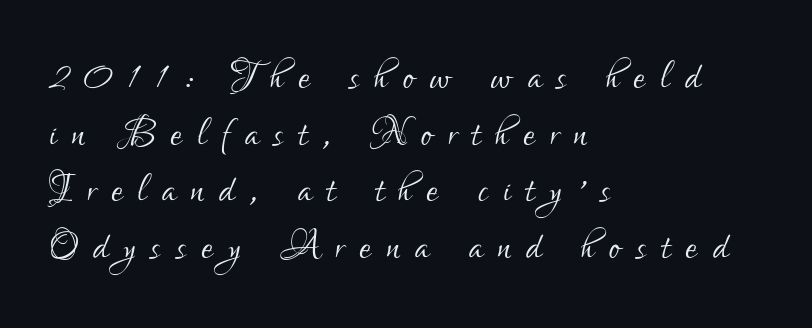
Only glyphs here, with clear space below each row. This rendering uses left alignment, leaving the right contour irregular. The gaps between neighbouring characters are conspicuously large. Very little white space separates one row of letters from the next. Do the characters align in a grid? No, the font is proportional. Note: no serifs on the glyphs.
